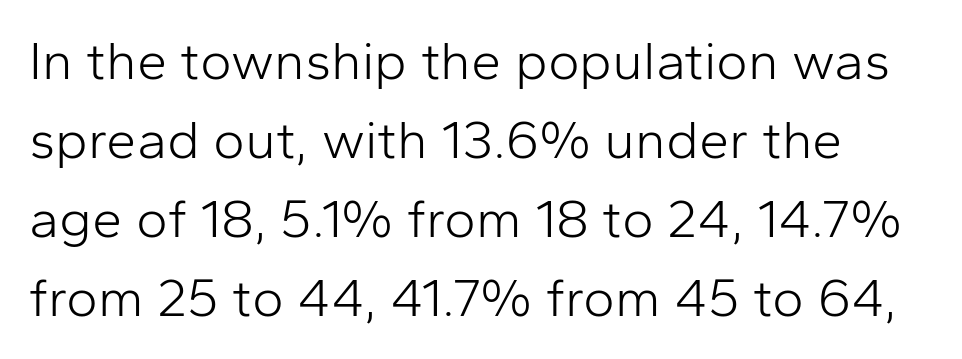
Each new line begins a customary step beneath the previous one. This rendering employs a face without finishing strokes, i.e., a sans-serif. Proportional: the letters do not fall into vertical columns. The font's upright variant was chosen for this text. Weight: in the light-to-regular range. Default kerning and tracking; the words read as compact shapes.
